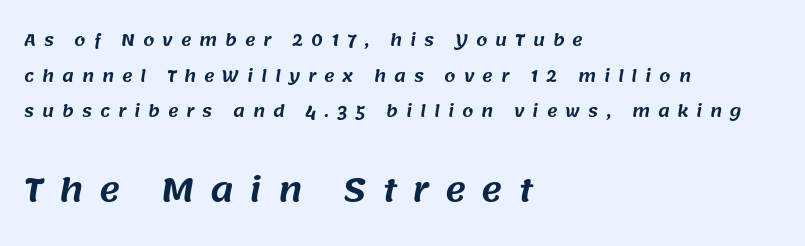
A student would notice the bottom passage is typeset larger than what precedes it. This sample uses a sans-serif face. Glance below the letters and you will spot only blank space. The face used here is proportionally spaced, like ordinary book or web type. Honestly, the rows look like they've been pulled way apart. Tracking here is generous; glyphs stand well apart from one another.
